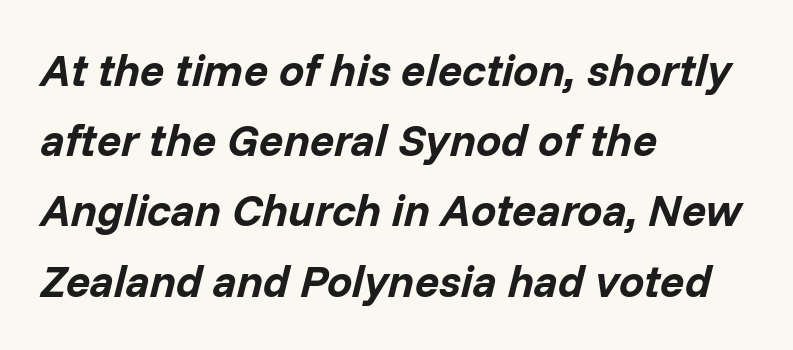
{"italic": "yes", "lean": "right", "slant_degrees": 14, "bold": "yes", "weight": "bold", "width": "normal", "stroke_contrast": "low", "x_height": "medium", "monospaced": "no", "underline": "no", "align": "left", "line_spacing": "normal", "line_spacing_ratio": 1.56, "letter_spacing": "normal", "letter_spacing_em": 0.0, "glyph_px": 45}
